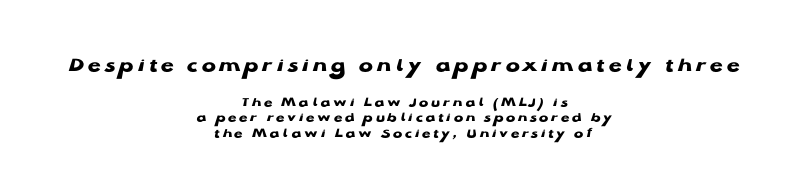
Q: Is the text bold? A: Yes.
Q: Is the text italic (slanted)? A: No, it is upright.
Q: Is the text underlined? A: No.
Q: How is the paragraph aligned? A: Centered.
Q: Is the spacing between lines tight, normal or loose? A: Tight.
Q: Which block of text is set in a larger size, the first (top) or the second (bottom)? A: The first (top) one.
